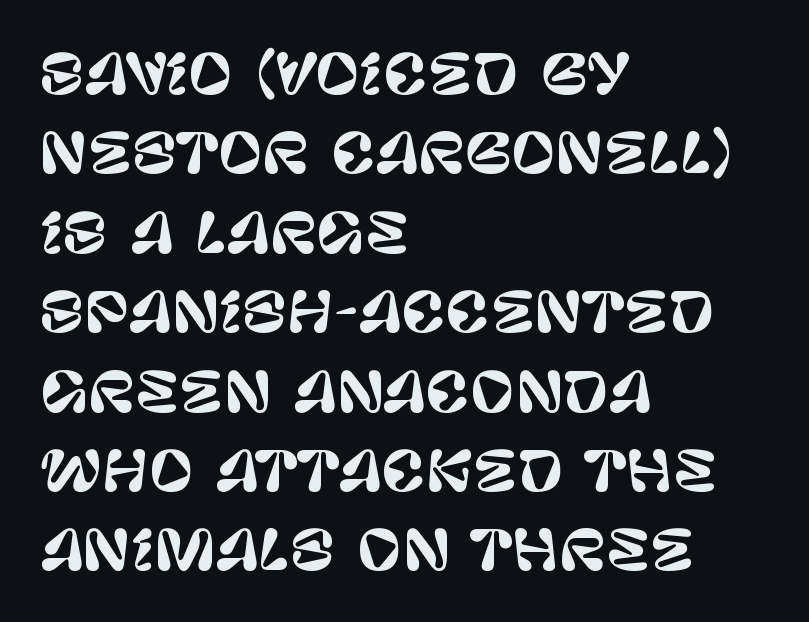
Q: Is the text italic (slanted)? A: Yes.
Q: Is the typeface a serif or a sans-serif typeface? A: Sans-serif.
Q: Is the text underlined? A: No.
Q: How is the paragraph aligned? A: Left-aligned.
Q: Is the spacing between letters normal or unusually wide? A: Normal.
Q: Is the spacing between lines tight, normal or loose? A: Normal.
Q: Width (condensed, normal, or wide)? A: Normal.
Q: Stroke contrast? A: Low.
Q: x-height? A: Large.
Q: Monospaced? A: No.
